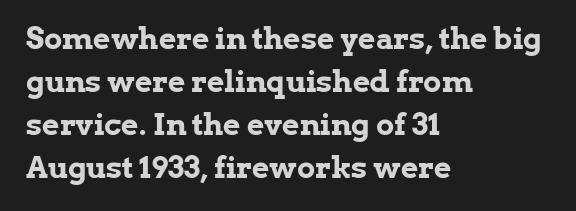
Notice how thick the strokes are: this is what a full bold looks like. You could not count columns in this text — the font is proportionally spaced. Unlike a clean sans, this face finishes its strokes with serifs. The rendering keeps characters at their native spacing. Casual observation: everything's shoved over to the left. Designer's note — italics off, roman on.
